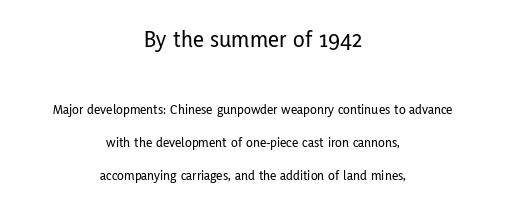
This rendering uses center alignment, leaving both contours irregular but symmetric. Tracking value appears to be zero — textbook default spacing. This is the regular roman posture of the typeface. The more generous point size was reserved for the upper chunk. The line-height multiplier appears high, well above default.
